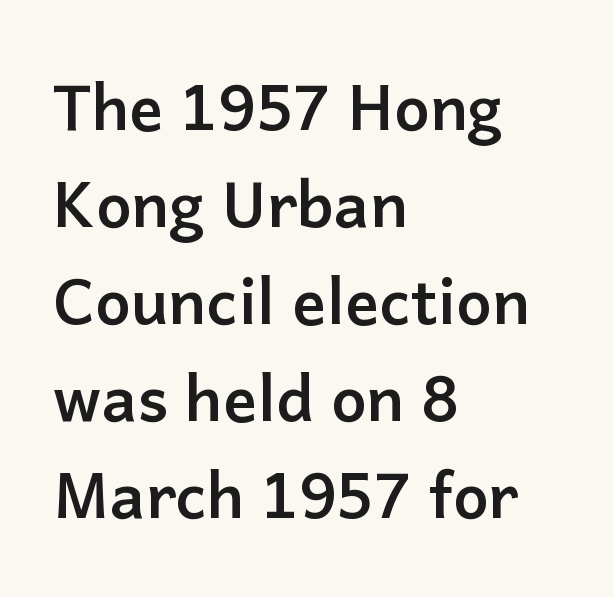
Q: Is the text bold? A: Yes.
Q: Is the text italic (slanted)? A: No, it is upright.
Q: Is the typeface a serif or a sans-serif typeface? A: Sans-serif.
Q: Is the text underlined? A: No.
Q: How is the paragraph aligned? A: Left-aligned.
Q: Is the spacing between letters normal or unusually wide? A: Normal.
Q: Is the spacing between lines tight, normal or loose? A: Normal.
Q: Width (condensed, normal, or wide)? A: Normal.
Q: Stroke contrast? A: Low.
Q: x-height? A: Medium.
Q: Monospaced? A: No.
